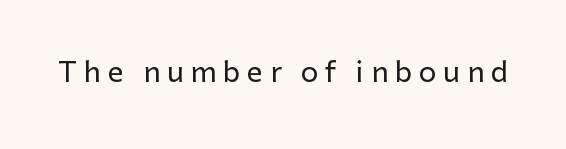
{"serif": "no", "italic": "no", "width": "normal", "stroke_contrast": "low", "x_height": "medium", "monospaced": "no", "underline": "no", "letter_spacing": "wide", "letter_spacing_em": 0.24, "glyph_px": 28}
